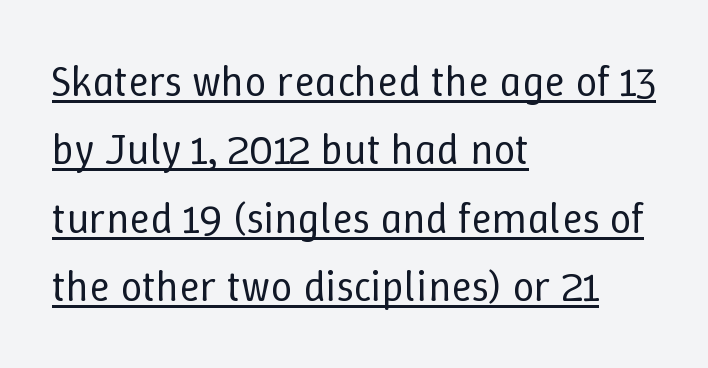
{"italic": "no", "bold": "no", "weight": "regular", "width": "normal", "stroke_contrast": "low", "x_height": "medium", "monospaced": "no", "underline": "yes", "align": "left", "line_spacing": "normal", "line_spacing_ratio": 1.59, "letter_spacing": "normal", "letter_spacing_em": 0.0, "glyph_px": 43}
